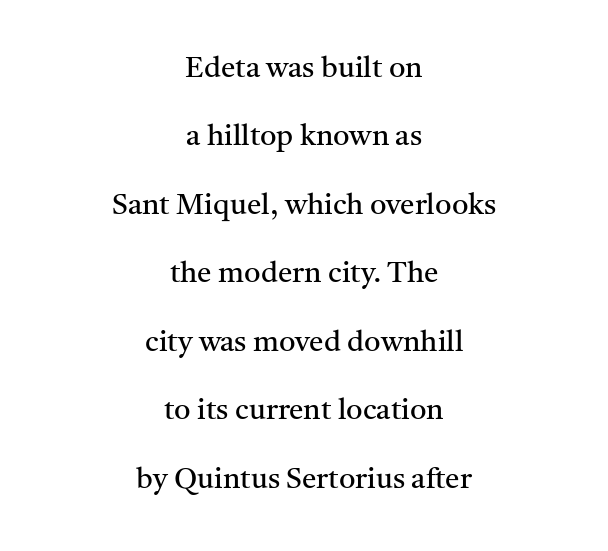
{"serif": "yes", "italic": "no", "bold": "no", "weight": "regular", "width": "normal", "stroke_contrast": "medium", "x_height": "medium", "monospaced": "no", "underline": "no", "align": "center", "line_spacing": "loose", "line_spacing_ratio": 2.36, "letter_spacing": "normal", "letter_spacing_em": 0.0, "glyph_px": 29}
